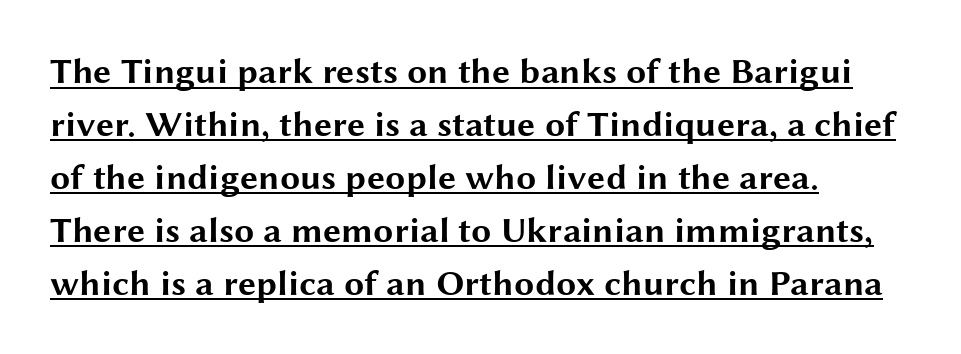
The image shows 36 px bold, wide sans-serif type, upright; set left-aligned, normal line spacing (1.47x), normal letter spacing, underlined; medium stroke contrast and a medium x-height.
